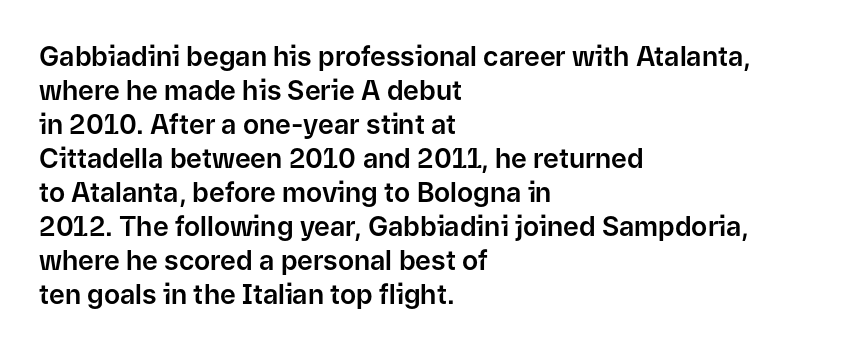
Q: Is the text italic (slanted)? A: No, it is upright.
Q: Is the text underlined? A: No.
Q: How is the paragraph aligned? A: Left-aligned.
Q: Is the spacing between letters normal or unusually wide? A: Normal.
Q: Is the spacing between lines tight, normal or loose? A: Normal.
